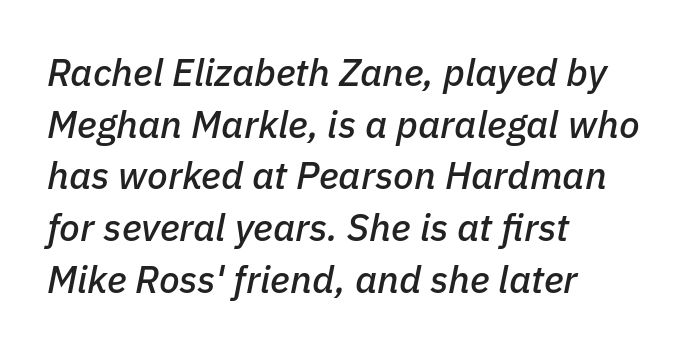
{"italic": "yes", "lean": "right", "slant_degrees": 11, "width": "normal", "stroke_contrast": "low", "x_height": "medium", "monospaced": "no", "underline": "no", "align": "left", "line_spacing": "normal", "line_spacing_ratio": 1.36, "letter_spacing": "normal", "letter_spacing_em": 0.0, "glyph_px": 38}
